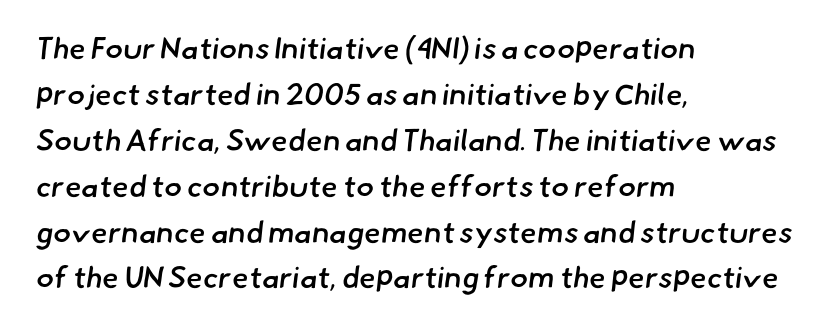
The image shows 30 px semibold sans-serif type; set left-aligned, normal line spacing (1.53x), normal letter spacing, not underlined; low stroke contrast and a small x-height.
